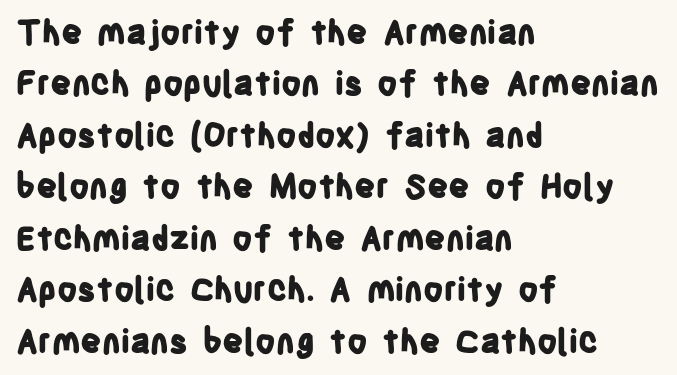
Q: Is the text bold? A: Yes.
Q: Is the text italic (slanted)? A: No, it is upright.
Q: Is the typeface a serif or a sans-serif typeface? A: Sans-serif.
Q: Is the text underlined? A: No.
Q: How is the paragraph aligned? A: Left-aligned.
Q: Is the spacing between letters normal or unusually wide? A: Normal.
Q: Is the spacing between lines tight, normal or loose? A: Normal.
Q: Width (condensed, normal, or wide)? A: Condensed.
Q: Stroke contrast? A: Low.
Q: x-height? A: Large.
Q: Monospaced? A: No.
